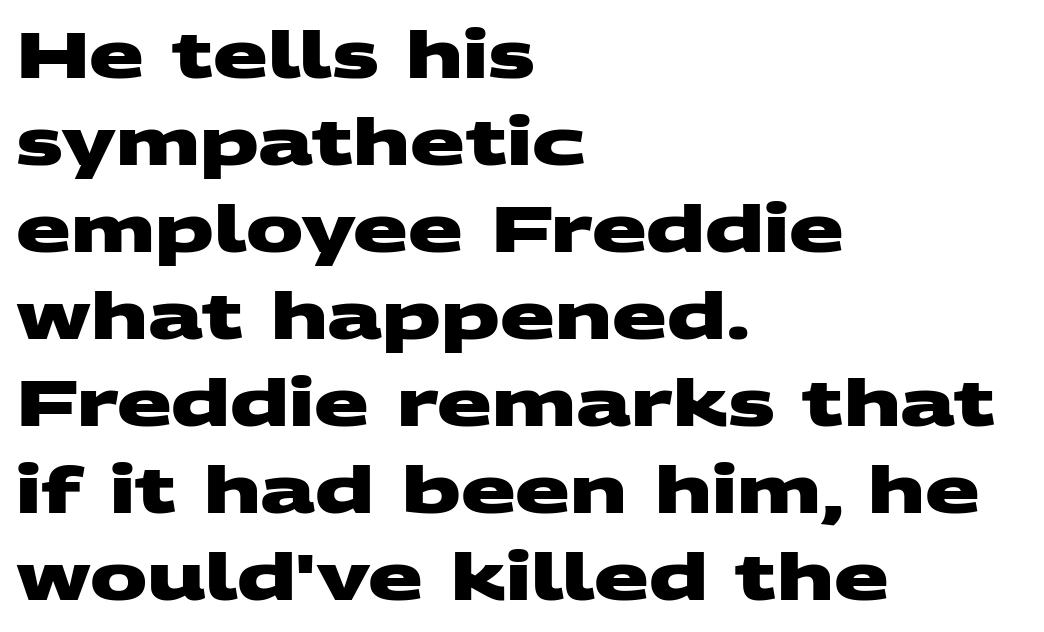
Q: Is the text bold? A: Yes.
Q: Is the typeface a serif or a sans-serif typeface? A: Sans-serif.
Q: Is the text underlined? A: No.
Q: How is the paragraph aligned? A: Left-aligned.
Q: Is the spacing between letters normal or unusually wide? A: Normal.
Q: Is the spacing between lines tight, normal or loose? A: Normal.
Q: Width (condensed, normal, or wide)? A: Wide.
Q: Stroke contrast? A: Medium.
Q: x-height? A: Large.
Q: Monospaced? A: No.
